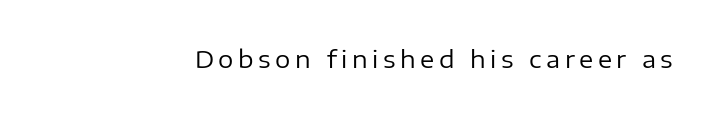
Q: Is the text bold? A: No.
Q: Is the text italic (slanted)? A: No, it is upright.
Q: Is the text underlined? A: No.
